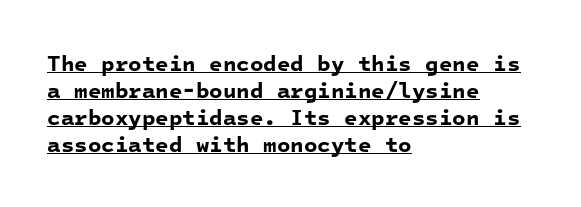
{"bold": "yes", "underline": "yes", "align": "left", "line_spacing_ratio": 1.23, "letter_spacing": "normal", "letter_spacing_em": 0.0, "glyph_px": 22}
